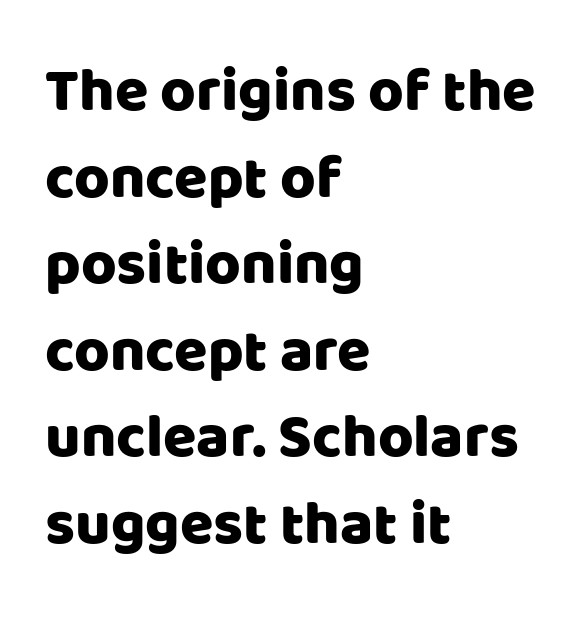
Q: Is the text italic (slanted)? A: No, it is upright.
Q: Is the typeface a serif or a sans-serif typeface? A: Sans-serif.
Q: Is the text underlined? A: No.
Q: How is the paragraph aligned? A: Left-aligned.
Q: Is the spacing between letters normal or unusually wide? A: Normal.
Q: Is the spacing between lines tight, normal or loose? A: Normal.
Q: Width (condensed, normal, or wide)? A: Normal.
Q: Stroke contrast? A: Low.
Q: x-height? A: Large.
Q: Monospaced? A: No.
